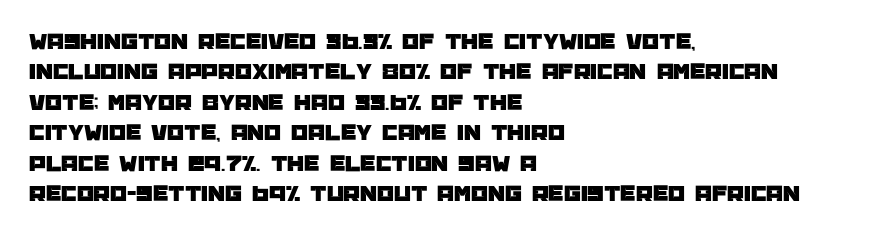
Q: Is the text italic (slanted)? A: No, it is upright.
Q: Is the text underlined? A: No.
Q: How is the paragraph aligned? A: Left-aligned.
Q: Is the spacing between letters normal or unusually wide? A: Normal.
Q: Is the spacing between lines tight, normal or loose? A: Normal.
